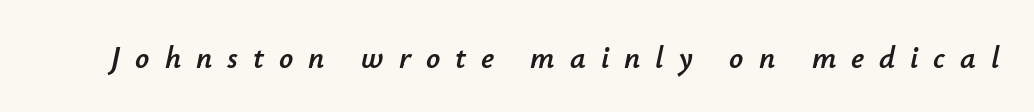
Q: Is the text italic (slanted)? A: Yes, it leans right by about 12 degrees.
Q: Is the text underlined? A: No.
Q: Is the spacing between letters normal or unusually wide? A: Unusually wide.
Q: Width (condensed, normal, or wide)? A: Normal.
Q: Stroke contrast? A: Low.
Q: x-height? A: Small.
Q: Monospaced? A: No.
